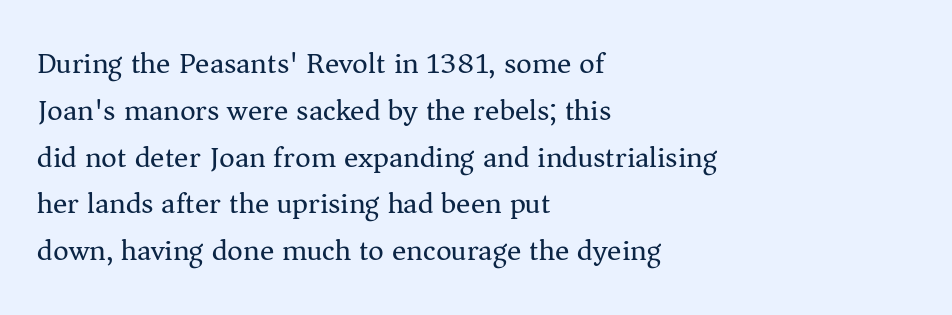
The typeface chosen for these lines features serifs. Vertically, the passage feels balanced, rows spaced as you'd expect. Designer's note — italics off, roman on. Alignment: flush left. A bare baseline throughout the passage. The weight would be labelled regular, book, light, or lighter still.
